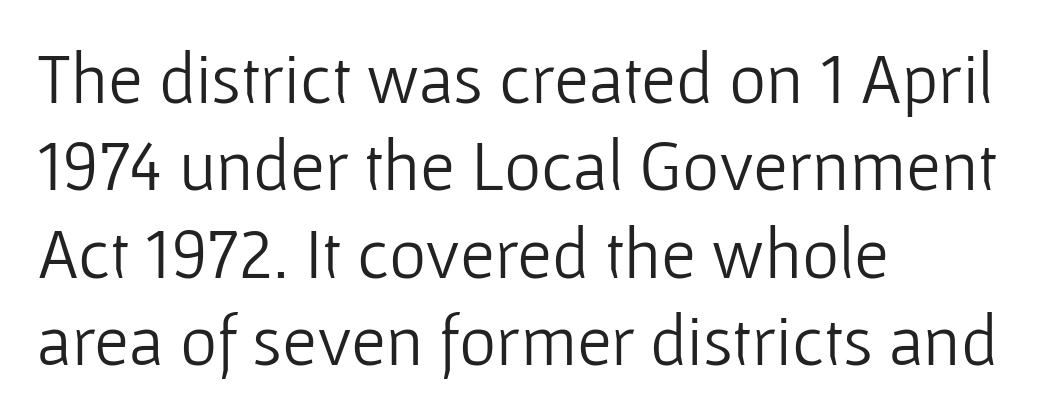
The image shows 71 px light sans-serif type, upright; set left-aligned, line spacing 1.23x, normal letter spacing, not underlined; low stroke contrast and a medium x-height.
